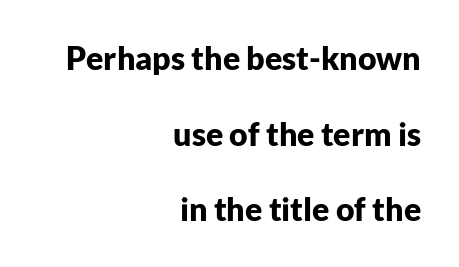
The image shows 32 px bold sans-serif type, upright; set right-aligned, loose line spacing (2.36x), normal letter spacing, not underlined; low stroke contrast and a medium x-height.
